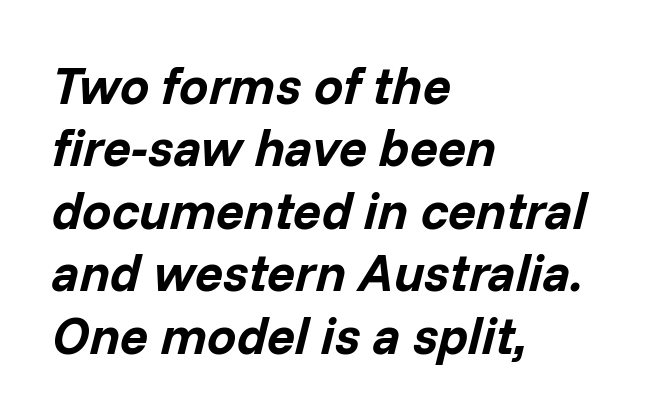
{"italic": "yes", "lean": "right", "slant_degrees": 14, "bold": "yes", "weight": "bold", "width": "normal", "stroke_contrast": "low", "x_height": "medium", "monospaced": "no", "underline": "no", "align": "left", "line_spacing_ratio": 1.2, "letter_spacing": "normal", "letter_spacing_em": 0.0, "glyph_px": 52}
